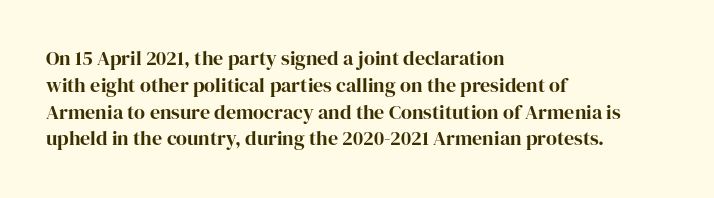
Q: Is the text italic (slanted)? A: No, it is upright.
Q: Is the text underlined? A: No.
Q: How is the paragraph aligned? A: Left-aligned.
Q: Is the spacing between letters normal or unusually wide? A: Normal.
Q: Is the spacing between lines tight, normal or loose? A: Normal.
